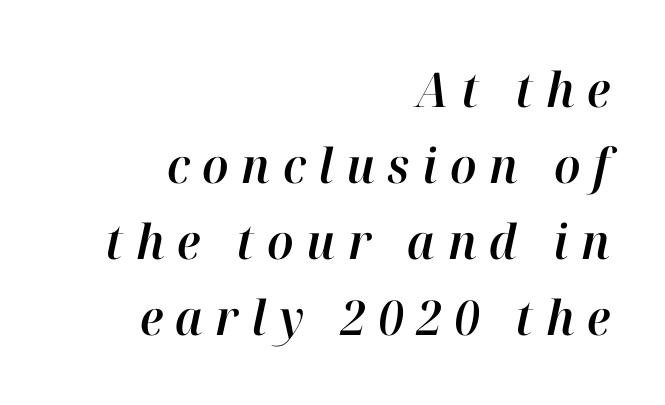
The font's italic variant was chosen for this text. Underlining? Definitely not there. The ragged edge is on the left, which tells us the setting is flush right. Regarding leading, the lines here are spaced in the standard way. Loose tracking; the words dissolve into strings of separated letters. Proportional: the letters do not fall into vertical columns.
